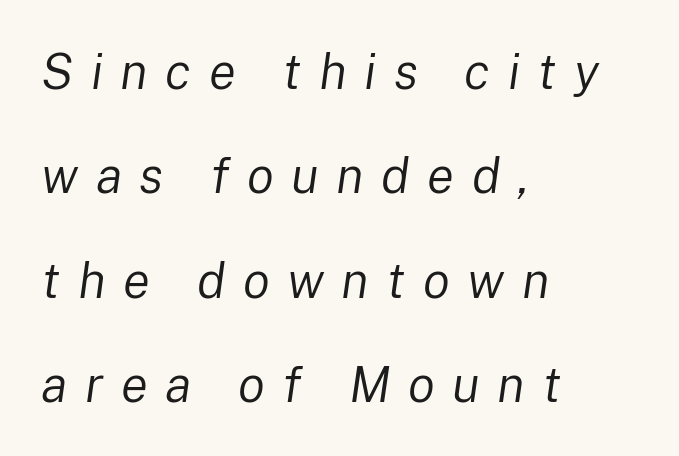
Q: Is the text bold? A: No.
Q: Is the text italic (slanted)? A: Yes, it leans right by about 8 degrees.
Q: Is the text underlined? A: No.
Q: How is the paragraph aligned? A: Left-aligned.
Q: Is the spacing between letters normal or unusually wide? A: Unusually wide.
Q: Is the spacing between lines tight, normal or loose? A: Loose.
Q: Width (condensed, normal, or wide)? A: Normal.
Q: Stroke contrast? A: Low.
Q: x-height? A: Medium.
Q: Monospaced? A: No.
